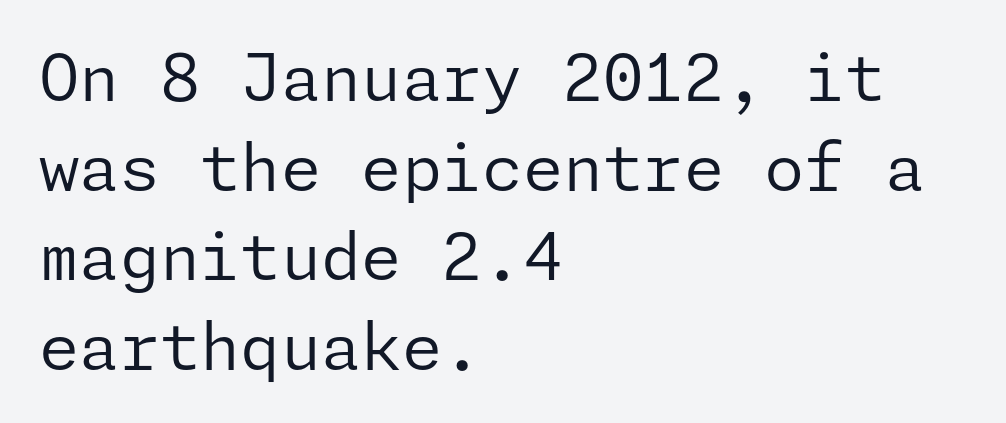
{"serif": "no", "italic": "no", "bold": "no", "weight": "regular", "width": "normal", "stroke_contrast": "low", "x_height": "medium", "underline": "no", "align": "left", "line_spacing": "normal", "line_spacing_ratio": 1.38, "letter_spacing": "normal", "letter_spacing_em": 0.0, "glyph_px": 65}
